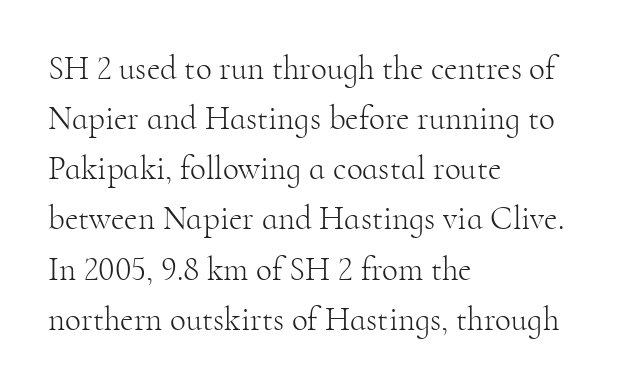
{"serif": "yes", "italic": "no", "bold": "no", "weight": "light", "width": "normal", "stroke_contrast": "high", "x_height": "small", "monospaced": "no", "underline": "no", "align": "left", "line_spacing": "normal", "line_spacing_ratio": 1.52, "letter_spacing": "normal", "letter_spacing_em": 0.0, "glyph_px": 33}
